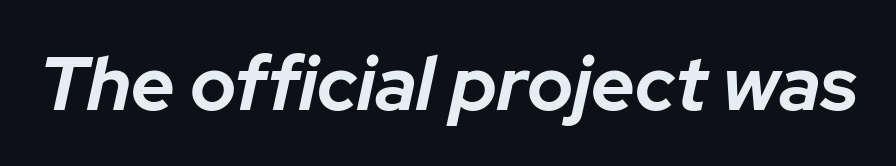
You'd pick this weight for a headline — it's a proper bold. Style check: oblique. The strip under each line holds only bare page. Do the characters align in a grid? No, the font is proportional. Students, note that the glyphs here touch the page at normal intervals.
